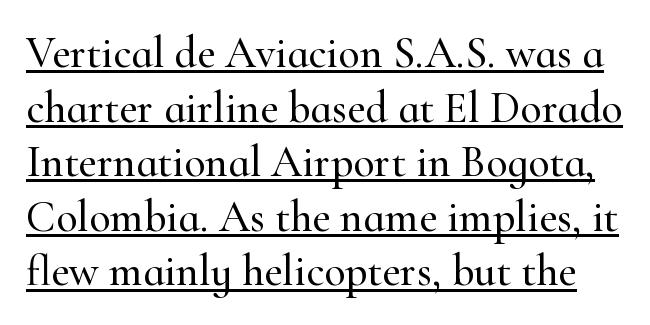
Q: Is the text italic (slanted)? A: No, it is upright.
Q: Is the typeface a serif or a sans-serif typeface? A: Serif.
Q: Is the text underlined? A: Yes.
Q: Is the spacing between letters normal or unusually wide? A: Normal.
Q: Width (condensed, normal, or wide)? A: Normal.
Q: Stroke contrast? A: High.
Q: x-height? A: Small.
Q: Monospaced? A: No.
